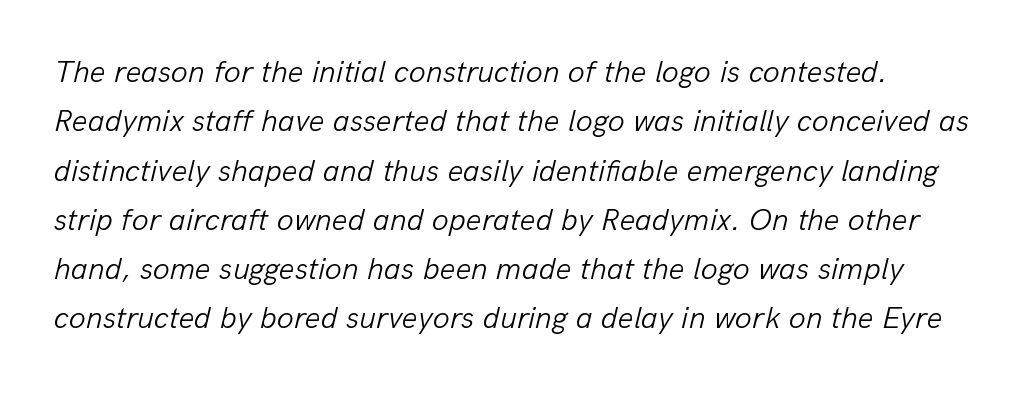
The image shows 31 px light type, italic (leaning right); set normal line spacing (1.59x), normal letter spacing, not underlined; low stroke contrast and a medium x-height.
